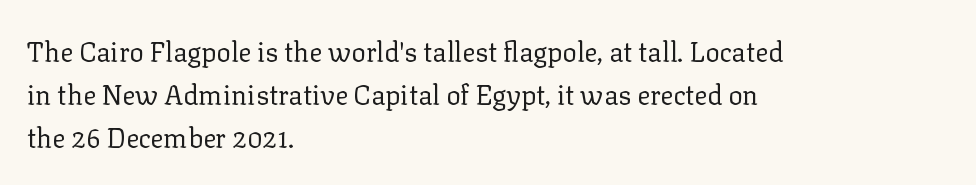
The image shows 27 px text type, upright; set left-aligned, normal line spacing (1.6x), normal letter spacing, not underlined.
